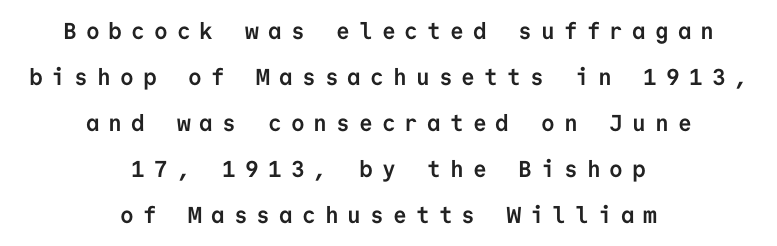
The image shows 23 px bold type, upright; set centered, loose line spacing (2.0x), unusually wide letter spacing (+0.39 em), not underlined.
